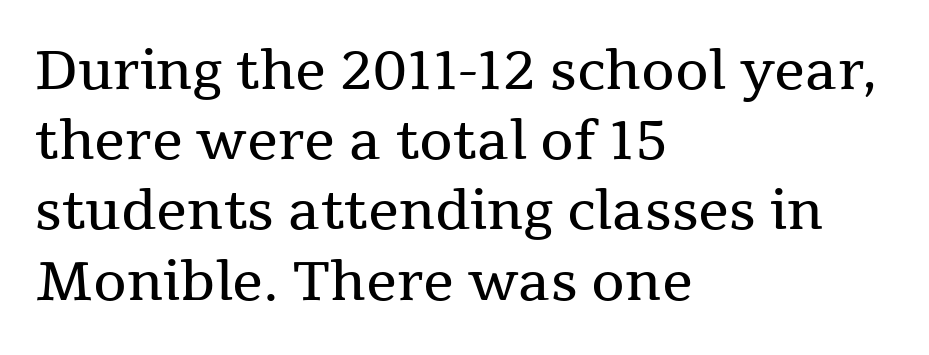
A quiet, ordinary-to-light weight characterises the typeface. Standard letterfit; no display-style spreading of the glyphs. Lines of text with bare space underneath. You can tell it's not italic because the verticals are truly vertical. Line starts are locked; line ends wander. The designer left line spacing at the default.
